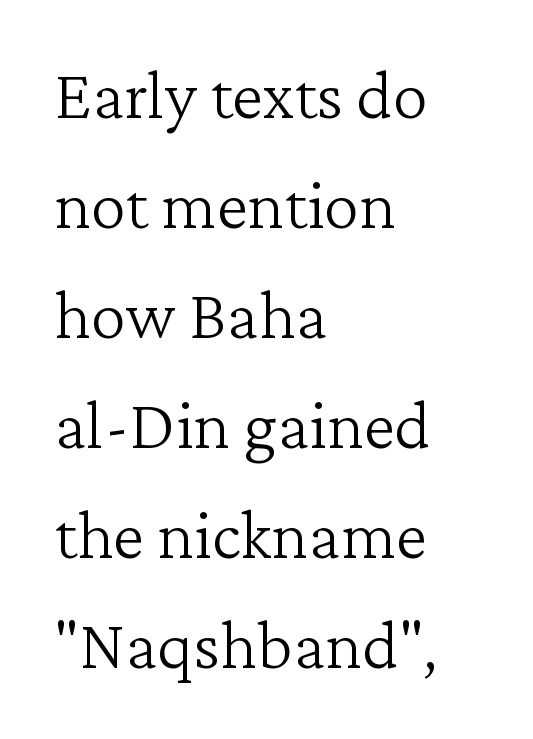
{"serif": "yes", "italic": "no", "bold": "no", "weight": "light", "width": "normal", "stroke_contrast": "low", "x_height": "medium", "monospaced": "no", "underline": "no", "align": "left", "line_spacing": "normal", "line_spacing_ratio": 1.55, "letter_spacing": "normal", "letter_spacing_em": 0.0, "glyph_px": 71}
